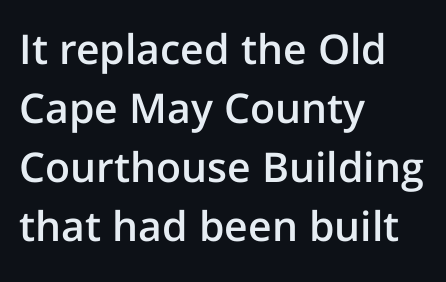
Q: Is the text bold? A: Semi-bold.
Q: Is the text italic (slanted)? A: No, it is upright.
Q: Is the typeface a serif or a sans-serif typeface? A: Sans-serif.
Q: Is the text underlined? A: No.
Q: How is the paragraph aligned? A: Left-aligned.
Q: Is the spacing between letters normal or unusually wide? A: Normal.
Q: Is the spacing between lines tight, normal or loose? A: Normal.
Q: Width (condensed, normal, or wide)? A: Normal.
Q: Stroke contrast? A: Low.
Q: x-height? A: Medium.
Q: Monospaced? A: No.
